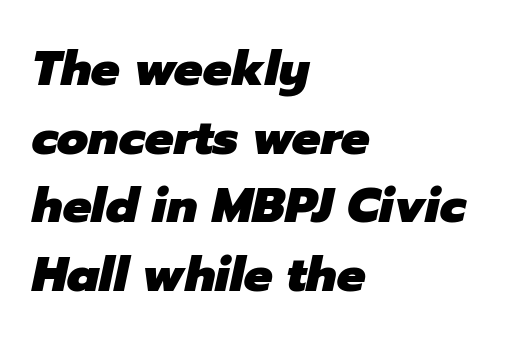
The image shows 48 px heavy type, italic (leaning right); set left-aligned, normal line spacing (1.43x), normal letter spacing, not underlined; low stroke contrast and a medium x-height.
